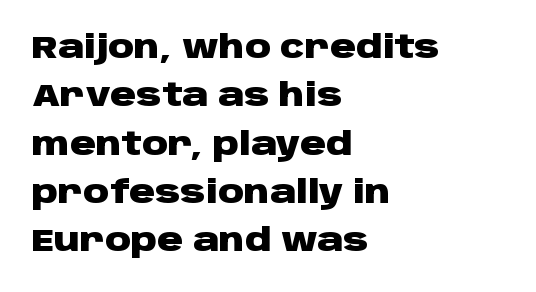
Q: Is the text bold? A: Yes.
Q: Is the text italic (slanted)? A: No, it is upright.
Q: Is the typeface a serif or a sans-serif typeface? A: Sans-serif.
Q: Is the text underlined? A: No.
Q: How is the paragraph aligned? A: Left-aligned.
Q: Is the spacing between letters normal or unusually wide? A: Normal.
Q: Is the spacing between lines tight, normal or loose? A: Normal.
Q: Width (condensed, normal, or wide)? A: Wide.
Q: Stroke contrast? A: Low.
Q: x-height? A: Large.
Q: Monospaced? A: No.
